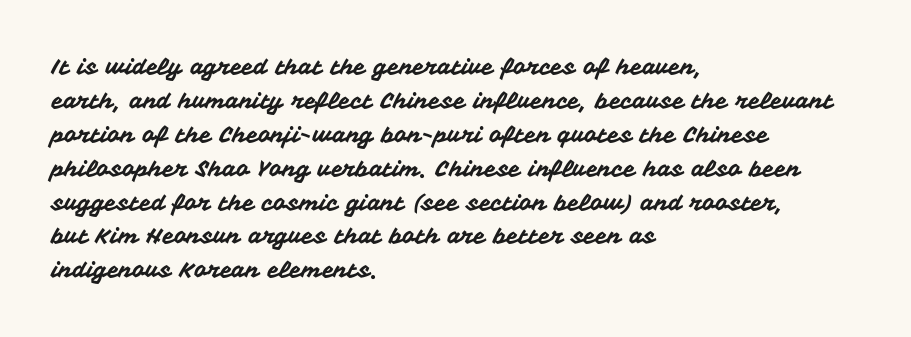
Q: Is the text italic (slanted)? A: Yes.
Q: Is the text underlined? A: No.
Q: How is the paragraph aligned? A: Left-aligned.
Q: Is the spacing between letters normal or unusually wide? A: Normal.
Q: Is the spacing between lines tight, normal or loose? A: Normal.
